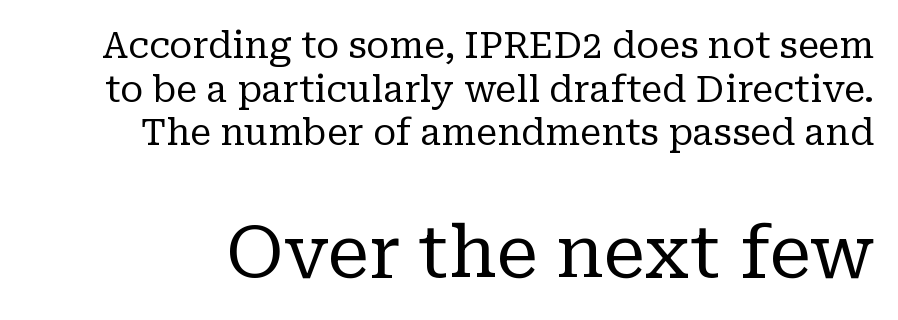
{"serif": "yes", "italic": "no", "bold": "no", "weight": "regular", "width": "normal", "stroke_contrast": "low", "x_height": "medium", "monospaced": "no", "underline": "no", "line_spacing_ratio": 1.21, "letter_spacing": "normal", "letter_spacing_em": 0.0, "larger_block": "second", "size_ratio": 1.97, "glyph_px": 71}
